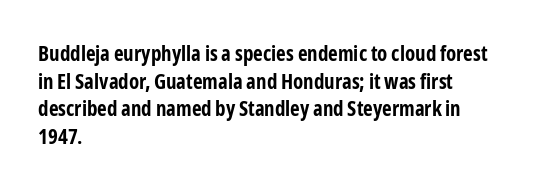
{"italic": "no", "bold": "yes", "underline": "no", "align": "left", "line_spacing": "normal", "line_spacing_ratio": 1.32, "letter_spacing": "normal", "letter_spacing_em": 0.0, "glyph_px": 21}
